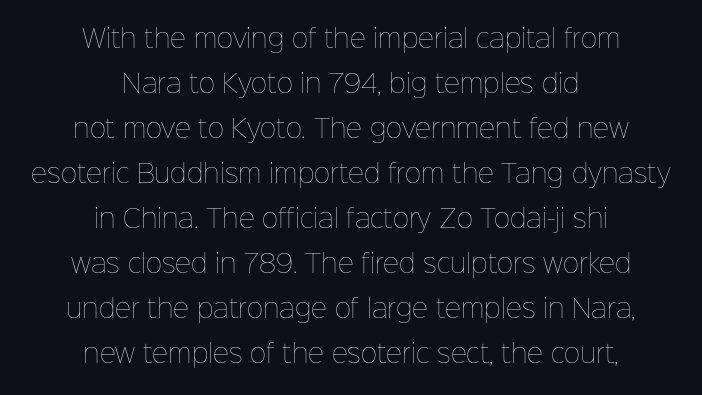
The image shows 25 px text type, upright; set centered, line spacing 1.8x, normal letter spacing, not underlined.
